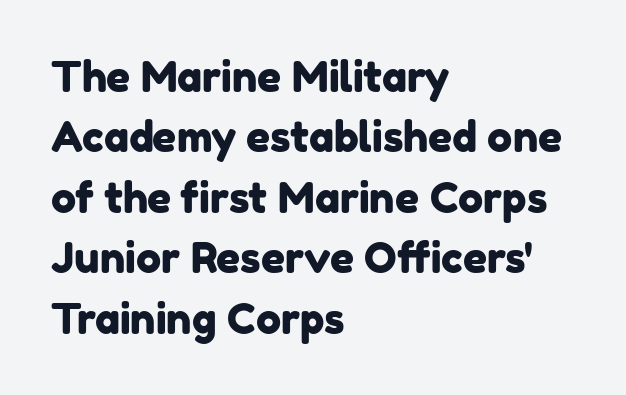
Q: Is the typeface a serif or a sans-serif typeface? A: Sans-serif.
Q: Is the text underlined? A: No.
Q: How is the paragraph aligned? A: Left-aligned.
Q: Is the spacing between letters normal or unusually wide? A: Normal.
Q: Is the spacing between lines tight, normal or loose? A: Normal.
Q: Width (condensed, normal, or wide)? A: Normal.
Q: Stroke contrast? A: Low.
Q: x-height? A: Medium.
Q: Monospaced? A: No.
